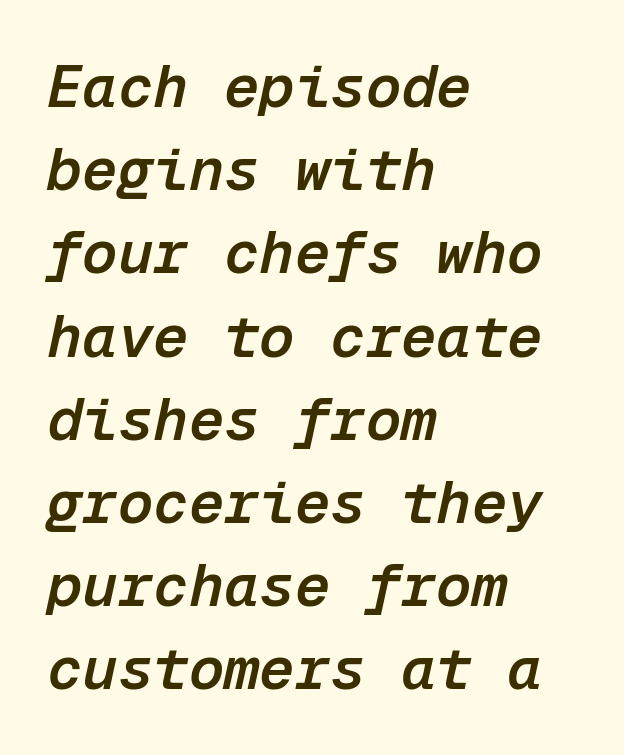
The image shows 59 px semibold type, italic (leaning right), monospaced; set left-aligned, normal line spacing (1.41x), normal letter spacing, not underlined; low stroke contrast and a medium x-height.
